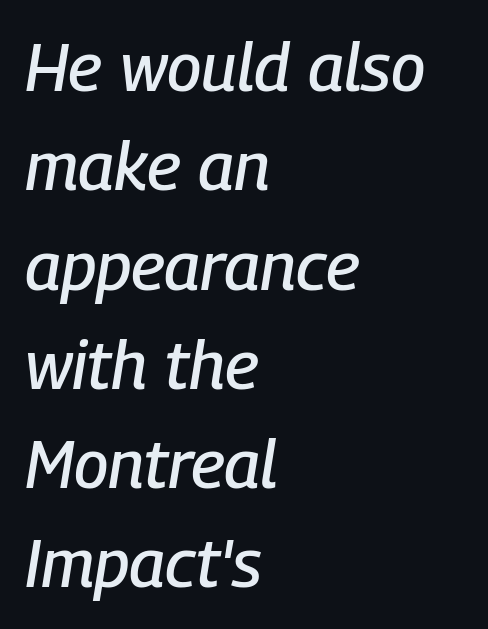
Leading: standard. If you drew a ruler down the left edge, every line would touch it. How are the letters spaced? Ordinarily, with no added tracking. Unmarked baselines from the first word to the last. Tall strokes in this sample are angled rather than plumb. You could not count columns in this text — the font is proportionally spaced.
